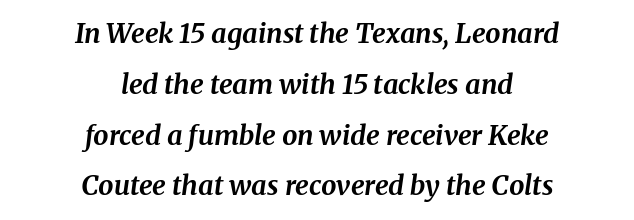
{"italic": "yes", "lean": "right", "slant_degrees": 8, "bold": "yes", "underline": "no", "align": "center", "line_spacing_ratio": 1.88, "letter_spacing": "normal", "letter_spacing_em": 0.0, "glyph_px": 27}
